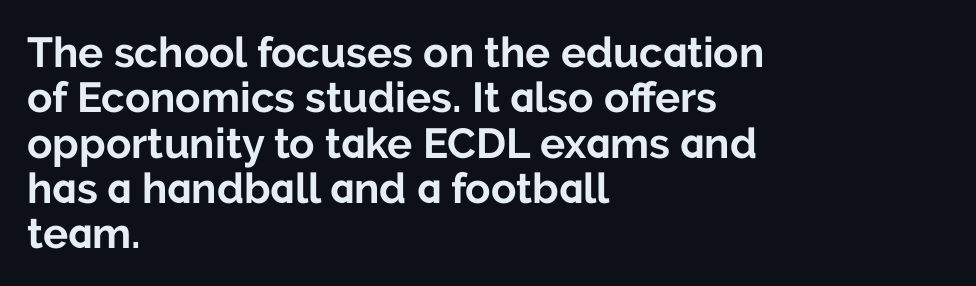
The image shows 42 px bold sans-serif type, upright; set left-aligned, tight line spacing (1.08x), normal letter spacing, not underlined; low stroke contrast and a medium x-height.
